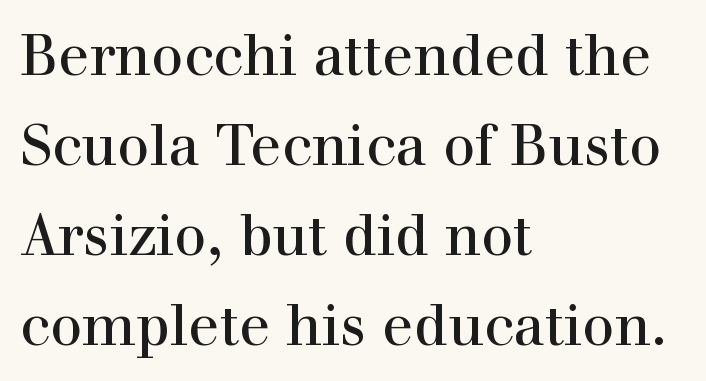
Q: Is the text italic (slanted)? A: No, it is upright.
Q: Is the typeface a serif or a sans-serif typeface? A: Serif.
Q: Is the text underlined? A: No.
Q: How is the paragraph aligned? A: Left-aligned.
Q: Is the spacing between letters normal or unusually wide? A: Normal.
Q: Is the spacing between lines tight, normal or loose? A: Normal.
Q: Width (condensed, normal, or wide)? A: Normal.
Q: x-height? A: Medium.
Q: Monospaced? A: No.
